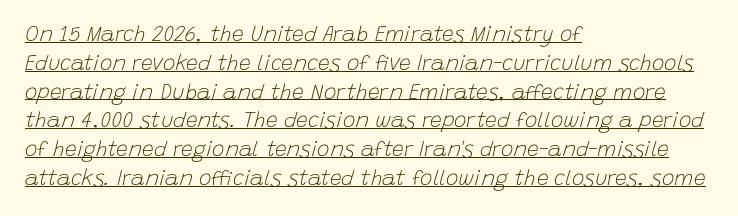
{"italic": "yes", "lean": "right", "slant_degrees": 15, "bold": "no", "underline": "yes", "align": "left", "line_spacing": "normal", "line_spacing_ratio": 1.37, "letter_spacing": "normal", "letter_spacing_em": 0.0, "glyph_px": 21}
